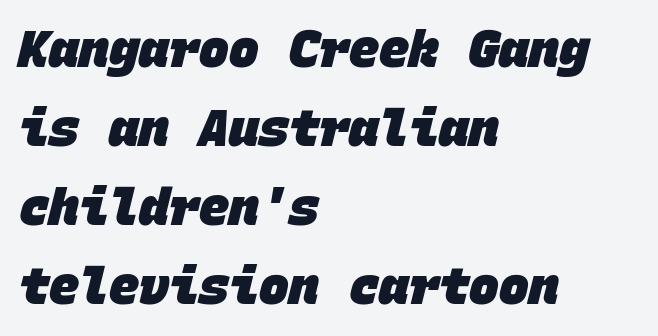
What kind of face is this? One without serifs — a sans. Do the characters align in a grid? Yes, the font is monospaced. The string is rendered with underlining switched off. Caption: standard tracking, unaltered.
